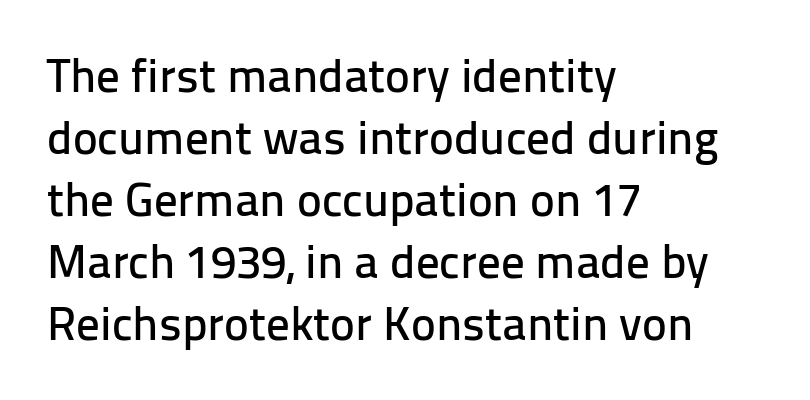
The image shows 47 px sans-serif type, upright; set left-aligned, normal line spacing (1.32x), normal letter spacing, not underlined; low stroke contrast and a medium x-height.
